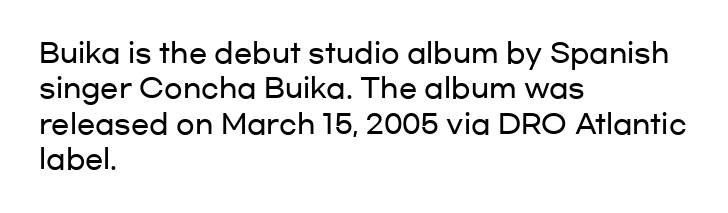
The image shows 27 px text type, upright; set left-aligned, normal line spacing (1.31x), normal letter spacing, not underlined.
